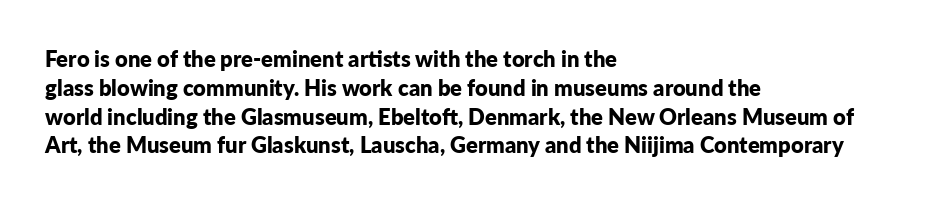
Q: Is the text bold? A: Yes.
Q: Is the text italic (slanted)? A: No, it is upright.
Q: Is the text underlined? A: No.
Q: How is the paragraph aligned? A: Left-aligned.
Q: Is the spacing between letters normal or unusually wide? A: Normal.
Q: Is the spacing between lines tight, normal or loose? A: Normal.
